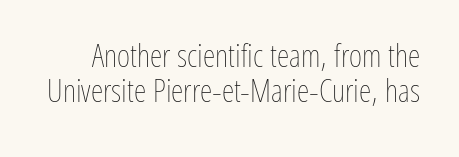
Bare-footed words on every line. The letterforms sit at book weight or below. Each word holds together tightly as a unit, with standard inter-letter gaps. Reading down the column, the eye jumps only a short way to each next line. Every stem runs plumb, perpendicular to the baseline. Here the designer chose a conventional face with non-uniform glyph widths.
